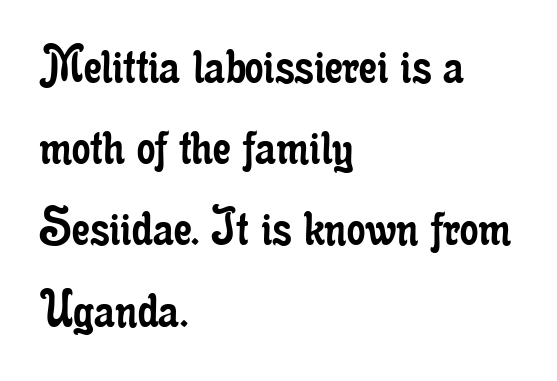
{"serif": "yes", "italic": "no", "bold": "no", "weight": "regular", "width": "condensed", "stroke_contrast": "low", "x_height": "small", "monospaced": "no", "underline": "no", "align": "left", "line_spacing": "normal", "line_spacing_ratio": 1.4, "letter_spacing": "normal", "letter_spacing_em": 0.0, "glyph_px": 58}
